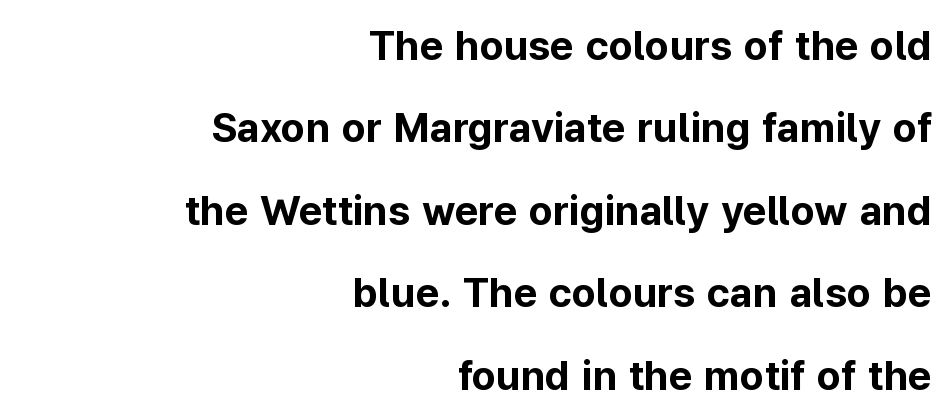
{"serif": "no", "italic": "no", "bold": "yes", "weight": "bold", "width": "normal", "stroke_contrast": "low", "x_height": "medium", "monospaced": "no", "underline": "no", "align": "right", "line_spacing": "loose", "line_spacing_ratio": 2.01, "letter_spacing": "normal", "letter_spacing_em": 0.0, "glyph_px": 41}
